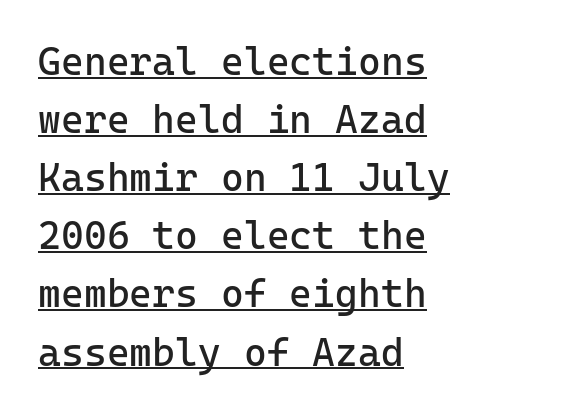
The face looks like a standard text weight, possibly lighter. Layout note: lines flush left. Students, note that the glyphs here touch the page at normal intervals. If you drew a line through each stem, it would be perfectly vertical.
